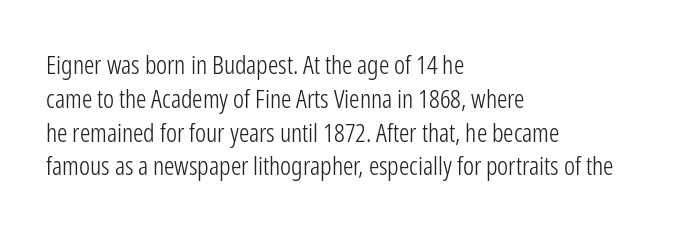
Descenders are the only things crossing below the line. Vertical strokes here are truly vertical. Compared with typical paragraphs, the rows here are spaced about the same. The setting favours the left margin, as ordinary paragraphs usually do.
